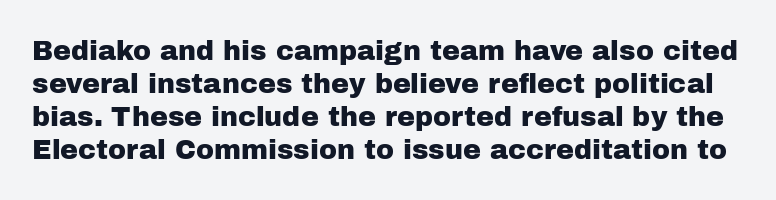
The image shows 27 px text type, upright; set line spacing 1.22x, normal letter spacing, not underlined.
